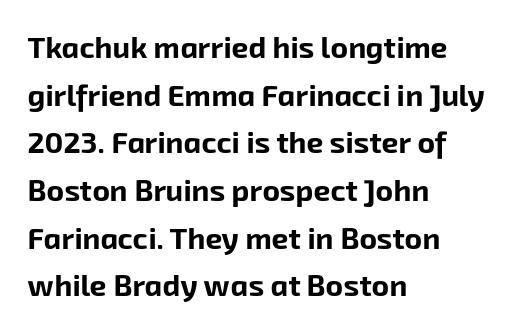
{"serif": "no", "bold": "yes", "weight": "bold", "width": "normal", "stroke_contrast": "low", "x_height": "medium", "monospaced": "no", "underline": "no", "align": "left", "line_spacing": "normal", "line_spacing_ratio": 1.59, "letter_spacing": "normal", "letter_spacing_em": 0.0, "glyph_px": 30}
